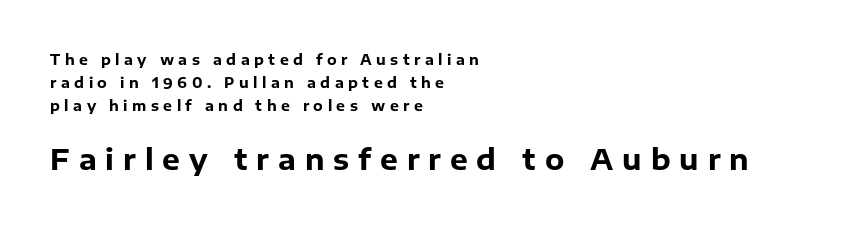
{"serif": "no", "italic": "no", "bold": "yes", "weight": "heavy", "width": "normal", "stroke_contrast": "low", "x_height": "medium", "monospaced": "no", "underline": "no", "align": "left", "line_spacing": "normal", "line_spacing_ratio": 1.64, "letter_spacing": "wide", "letter_spacing_em": 0.32, "larger_block": "second", "size_ratio": 2.0, "glyph_px": 28}
